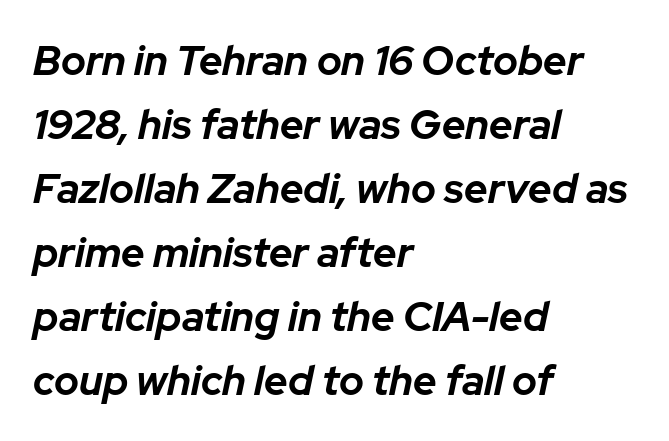
{"italic": "yes", "lean": "right", "slant_degrees": 12, "bold": "yes", "weight": "bold", "width": "normal", "stroke_contrast": "low", "x_height": "medium", "monospaced": "no", "underline": "no", "align": "left", "line_spacing": "normal", "line_spacing_ratio": 1.56, "letter_spacing": "normal", "letter_spacing_em": 0.0, "glyph_px": 41}
